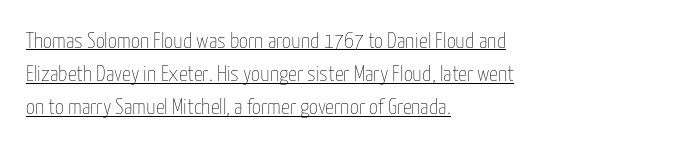
Q: Is the text bold? A: No.
Q: Is the text italic (slanted)? A: No, it is upright.
Q: Is the text underlined? A: Yes.
Q: How is the paragraph aligned? A: Left-aligned.
Q: Is the spacing between letters normal or unusually wide? A: Normal.
Q: Is the spacing between lines tight, normal or loose? A: Normal.
